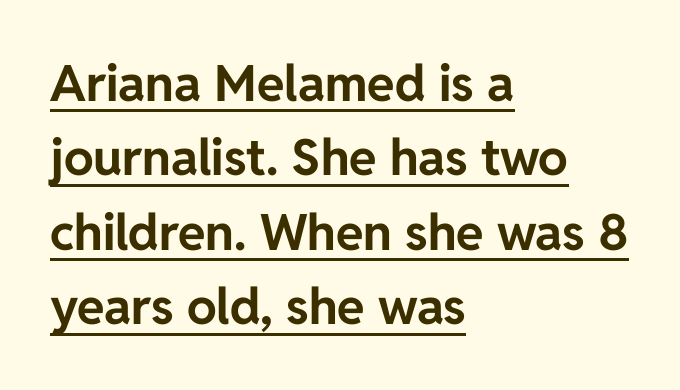
The image shows 50 px bold sans-serif type, upright; set left-aligned, normal line spacing (1.49x), normal letter spacing, underlined; low stroke contrast and a medium x-height.
